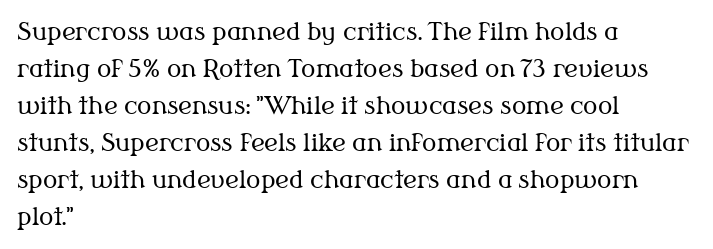
Vertical strokes here are truly vertical. Every row of glyphs begins at an identical x-position on the left. Between one letter and the next there's only the usual sliver of space. Only glyphs here, with clear space below each row.
